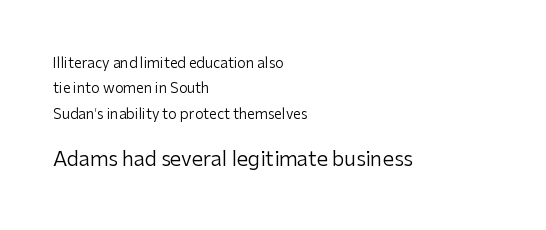
Short and long lines alike share a common starting point at left. No heavy texture on the line: the type isn't bold. Bigger letters appear in the bottom chunk; the top chunk is reduced. The strip under each line holds only bare page. You can tell it's not italic because the verticals are truly vertical. Between one letter and the next there's only the usual sliver of space.
